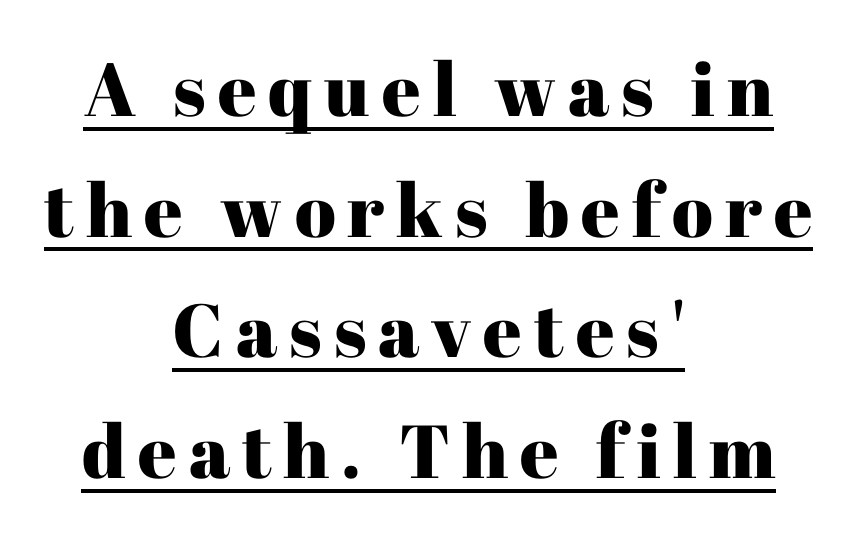
Q: Is the text italic (slanted)? A: No, it is upright.
Q: Is the typeface a serif or a sans-serif typeface? A: Serif.
Q: Is the text underlined? A: Yes.
Q: How is the paragraph aligned? A: Centered.
Q: Is the spacing between lines tight, normal or loose? A: Normal.
Q: Width (condensed, normal, or wide)? A: Normal.
Q: Stroke contrast? A: High.
Q: x-height? A: Medium.
Q: Monospaced? A: No.
